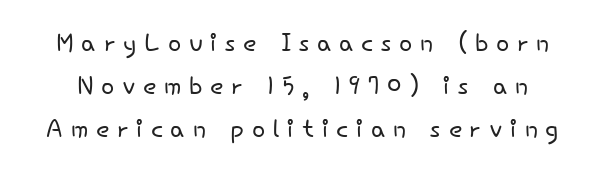
To sum up the face: it is a sans, with no serifs. The letterforms stand isolated, each surrounded by extra space. Ink coverage per letter is moderate at most. Quick note: not italic, upright.
